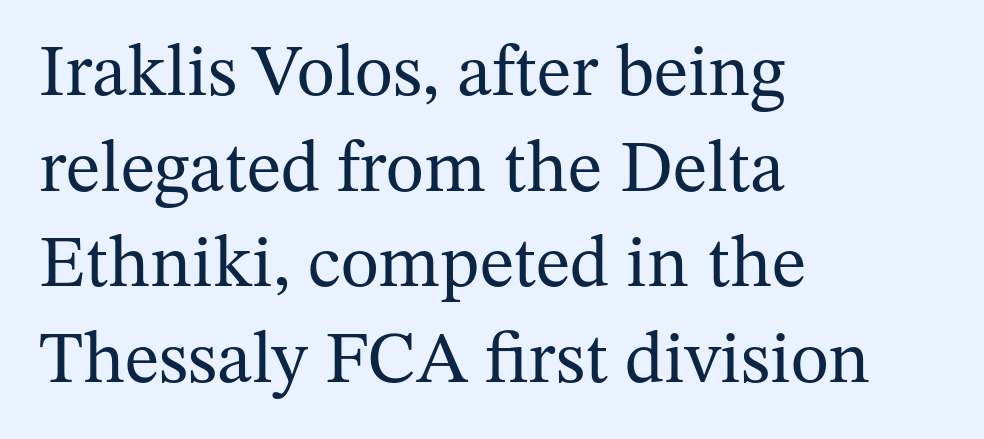
Q: Is the text bold? A: No.
Q: Is the text italic (slanted)? A: No, it is upright.
Q: Is the typeface a serif or a sans-serif typeface? A: Serif.
Q: Is the text underlined? A: No.
Q: How is the paragraph aligned? A: Left-aligned.
Q: Is the spacing between letters normal or unusually wide? A: Normal.
Q: Is the spacing between lines tight, normal or loose? A: Normal.
Q: Width (condensed, normal, or wide)? A: Normal.
Q: Stroke contrast? A: Medium.
Q: x-height? A: Medium.
Q: Monospaced? A: No.
